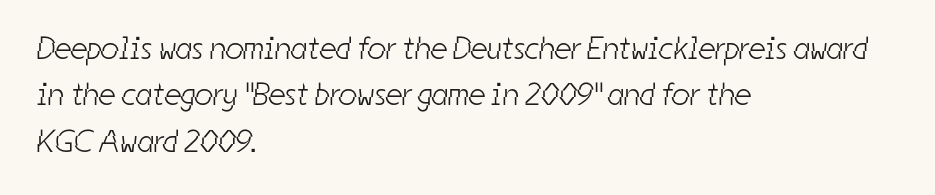
This sample uses plain, unmodified letter spacing. These lines stack with their left ends in a neat column. Rows of type keep a routine distance in the vertical direction. Note the varied advance widths — an 'i' is clearly narrower than an 'm'.
